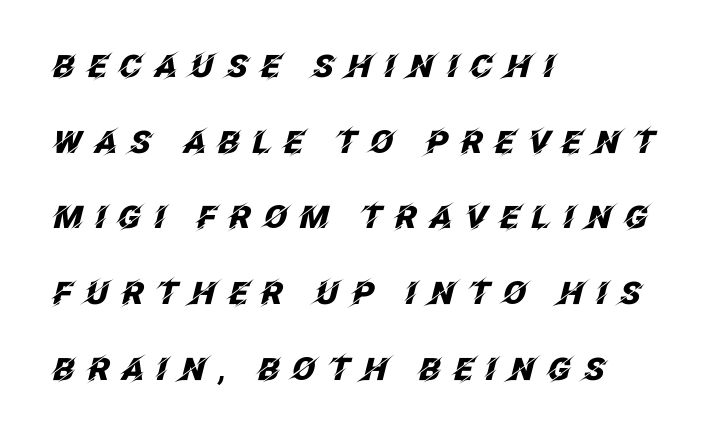
{"italic": "yes", "lean": "right", "slant_degrees": 12, "bold": "yes", "weight": "heavy", "width": "normal", "stroke_contrast": "low", "x_height": "large", "monospaced": "no", "underline": "no", "align": "left", "line_spacing": "loose", "line_spacing_ratio": 2.44, "letter_spacing": "wide", "letter_spacing_em": 0.38, "glyph_px": 31}
